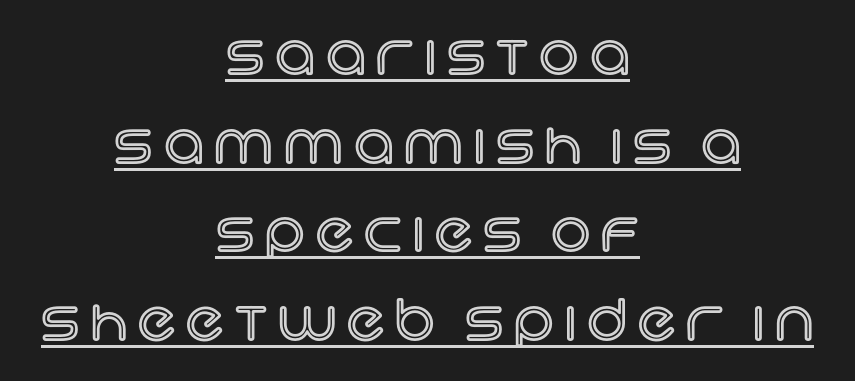
{"italic": "no", "width": "normal", "x_height": "large", "monospaced": "no", "underline": "yes", "align": "center", "line_spacing": "normal", "line_spacing_ratio": 1.61, "letter_spacing": "wide", "letter_spacing_em": 0.2, "glyph_px": 55}
